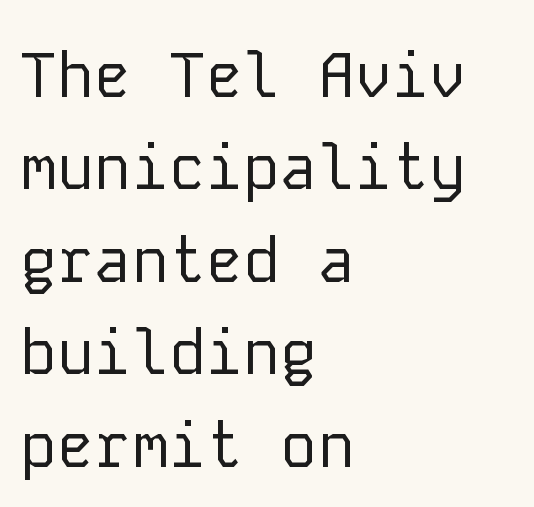
The face used here is monospaced, like something from a code editor. Letter spacing: default. Typeset ragged right — the left edge is the straight one. A typesetter would mark this as roman, not italic.
